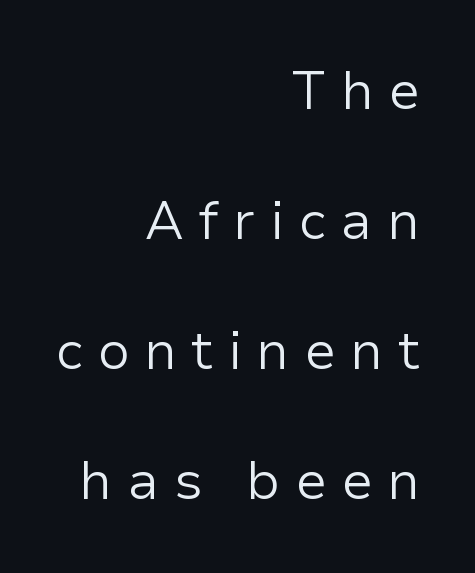
{"serif": "no", "italic": "no", "bold": "no", "weight": "regular", "width": "normal", "stroke_contrast": "low", "x_height": "medium", "monospaced": "no", "underline": "no", "align": "right", "line_spacing": "loose", "line_spacing_ratio": 2.45, "letter_spacing": "wide", "letter_spacing_em": 0.27, "glyph_px": 53}
